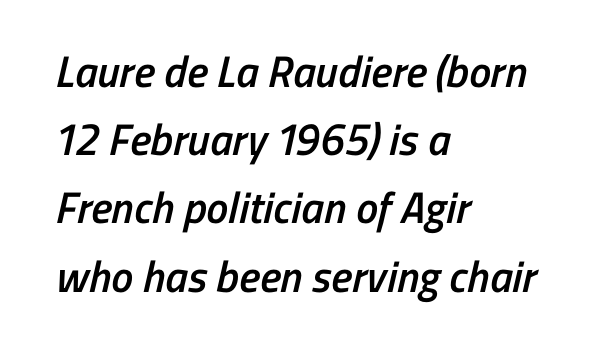
You could not count columns in this text — the font is proportionally spaced. Each letter's strokes conclude bluntly, with no projecting serifs. Line beginnings align vertically; line endings do not. The space directly below the letters is spotless. As a designer I'd log this as weight 600, semibold.
